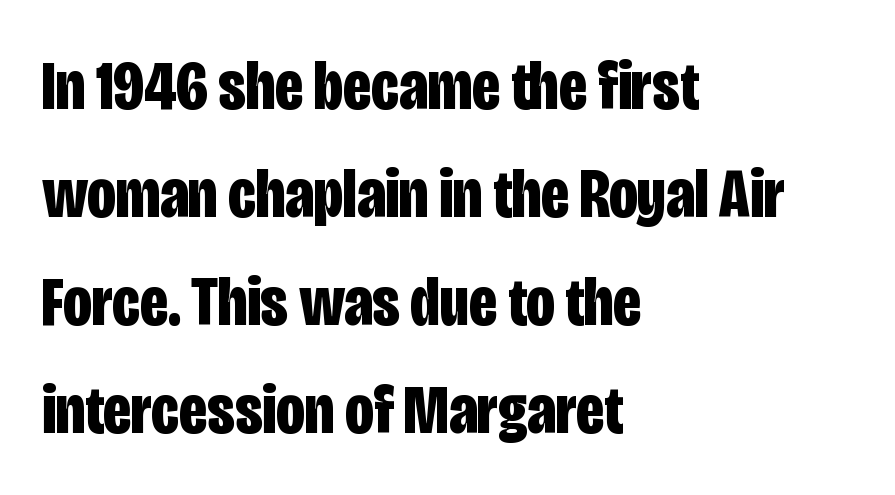
The image shows 71 px bold, condensed sans-serif type, upright; set left-aligned, normal line spacing (1.52x), normal letter spacing, not underlined; low stroke contrast and a large x-height.
